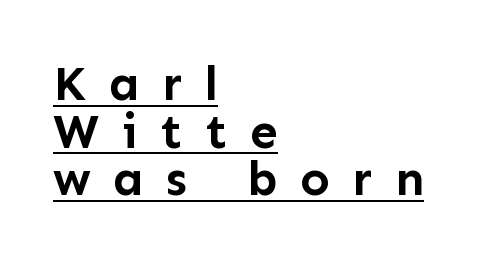
{"serif": "no", "italic": "no", "bold": "yes", "weight": "semibold", "width": "normal", "stroke_contrast": "low", "x_height": "medium", "monospaced": "no", "underline": "yes", "align": "left", "line_spacing": "tight", "line_spacing_ratio": 0.97, "letter_spacing": "wide", "letter_spacing_em": 0.46, "glyph_px": 49}
